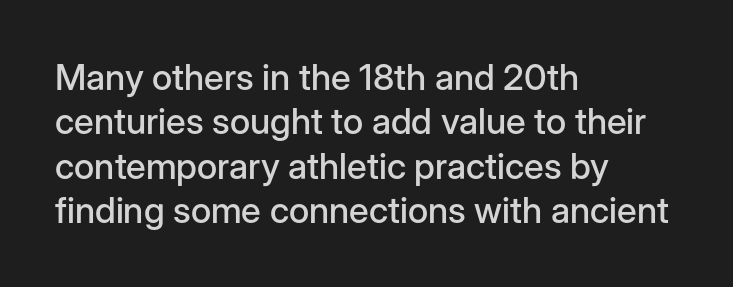
{"serif": "no", "italic": "no", "width": "normal", "stroke_contrast": "low", "x_height": "medium", "monospaced": "no", "underline": "no", "align": "left", "line_spacing_ratio": 1.23, "letter_spacing": "normal", "letter_spacing_em": 0.0, "glyph_px": 36}
